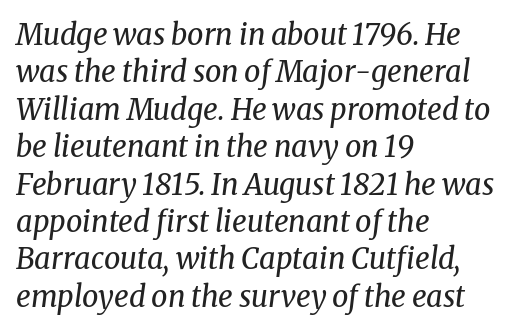
Q: Is the text bold? A: No.
Q: Is the text italic (slanted)? A: Yes, it leans right by about 8 degrees.
Q: Is the typeface a serif or a sans-serif typeface? A: Serif.
Q: Is the text underlined? A: No.
Q: How is the paragraph aligned? A: Left-aligned.
Q: Is the spacing between letters normal or unusually wide? A: Normal.
Q: Is the spacing between lines tight, normal or loose? A: Normal.
Q: Width (condensed, normal, or wide)? A: Normal.
Q: Stroke contrast? A: Medium.
Q: x-height? A: Medium.
Q: Monospaced? A: No.
